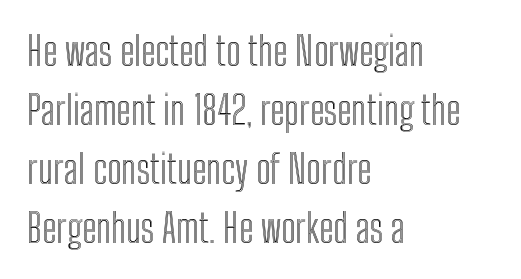
Q: Is the text italic (slanted)? A: No, it is upright.
Q: Is the text underlined? A: No.
Q: How is the paragraph aligned? A: Left-aligned.
Q: Is the spacing between letters normal or unusually wide? A: Normal.
Q: Is the spacing between lines tight, normal or loose? A: Normal.
Q: Width (condensed, normal, or wide)? A: Condensed.
Q: x-height? A: Medium.
Q: Monospaced? A: No.
